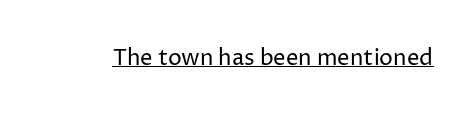
Q: Is the text bold? A: No.
Q: Is the text italic (slanted)? A: No, it is upright.
Q: Is the text underlined? A: Yes.
Q: Is the spacing between letters normal or unusually wide? A: Normal.
